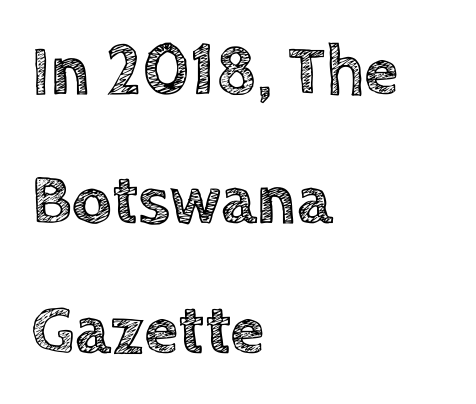
The image shows 70 px text type, upright; set left-aligned, line spacing 1.85x, normal letter spacing, not underlined; a large x-height.
